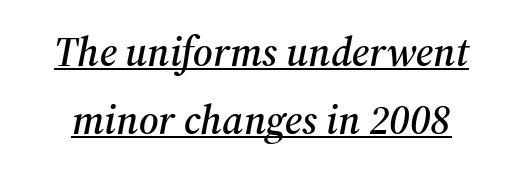
The image shows 41 px serif type, italic (leaning right); set normal line spacing (1.65x), normal letter spacing, underlined; medium stroke contrast and a medium x-height.
